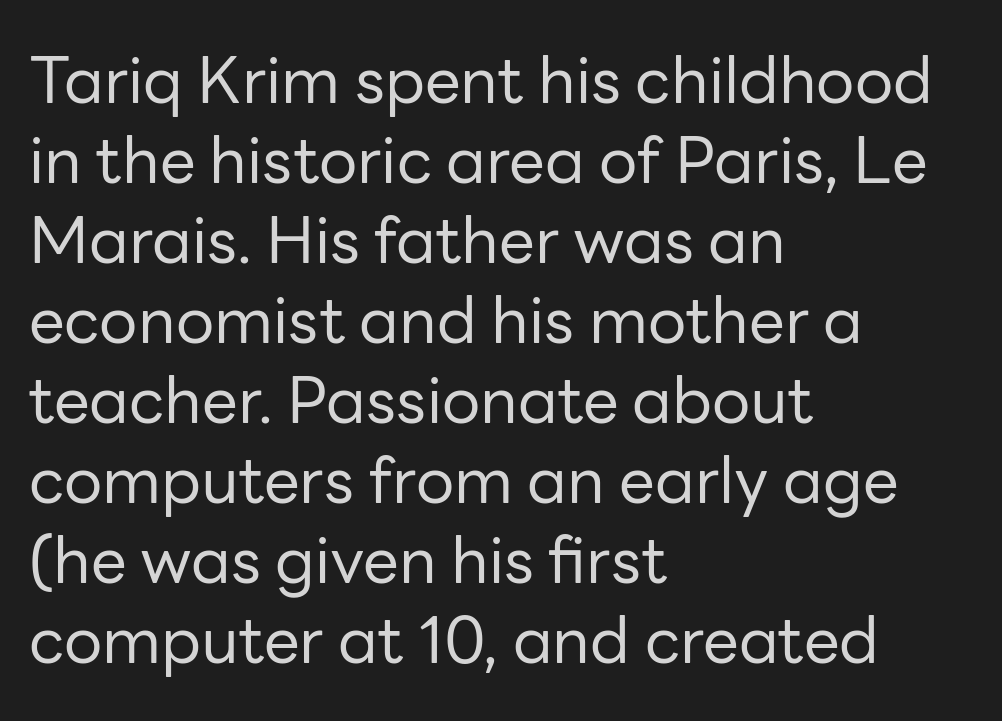
{"serif": "no", "italic": "no", "bold": "no", "weight": "regular", "width": "normal", "stroke_contrast": "low", "x_height": "medium", "monospaced": "no", "underline": "no", "align": "left", "line_spacing": "normal", "line_spacing_ratio": 1.25, "letter_spacing": "normal", "letter_spacing_em": 0.0, "glyph_px": 64}
